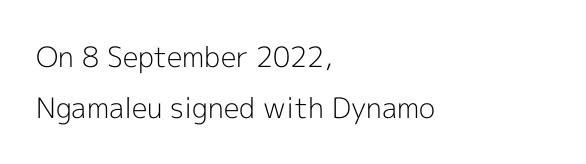
The image shows 28 px light sans-serif type, upright; set left-aligned, line spacing 1.83x, normal letter spacing, not underlined; a medium x-height.
